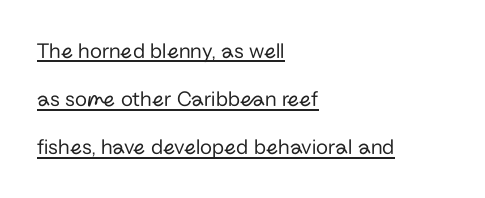
Q: Is the text bold? A: No.
Q: Is the text italic (slanted)? A: No, it is upright.
Q: Is the text underlined? A: Yes.
Q: How is the paragraph aligned? A: Left-aligned.
Q: Is the spacing between letters normal or unusually wide? A: Normal.
Q: Is the spacing between lines tight, normal or loose? A: Loose.
